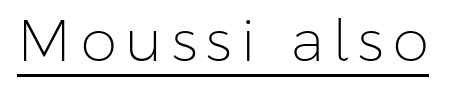
The image shows 58 px light sans-serif type, upright; set underlined; low stroke contrast and a medium x-height.
